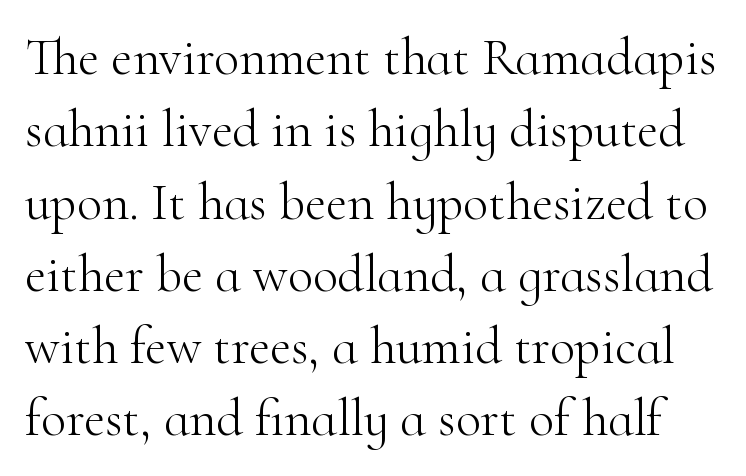
{"serif": "yes", "italic": "no", "bold": "no", "weight": "light", "width": "normal", "stroke_contrast": "high", "x_height": "small", "monospaced": "no", "underline": "no", "line_spacing": "normal", "line_spacing_ratio": 1.39, "letter_spacing": "normal", "letter_spacing_em": 0.0, "glyph_px": 52}
